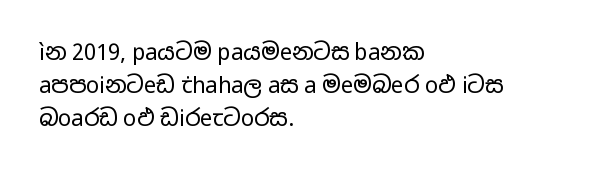
The image shows 22 px text type, upright; set left-aligned, normal line spacing (1.49x), normal letter spacing, not underlined.
